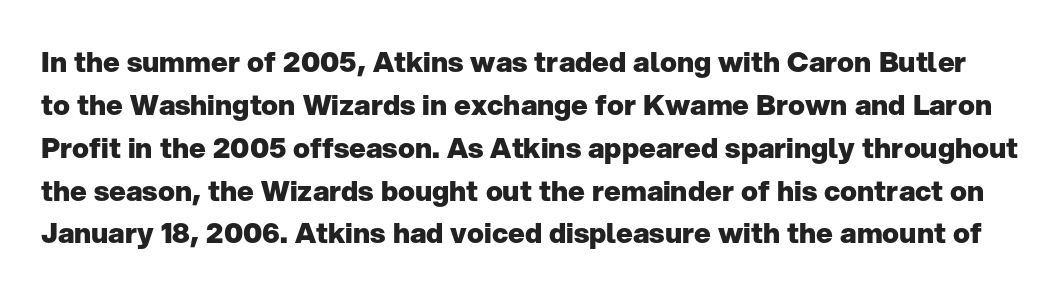
Check under the words: just untouched page. The sample has been set heavy, in full bold. Observe the ordinary spacing: letters are neighbours, not strangers. Varying glyph widths throughout — classic text-font behaviour. Summary of vertical rhythm: regular, with standard interline spacing.
